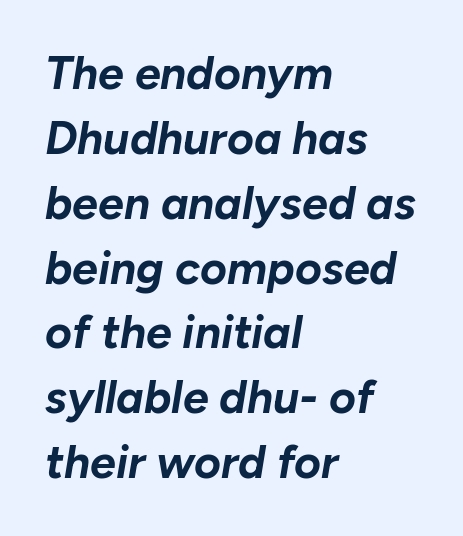
Strokes here are thick enough to call this a true bold. Students, note that the glyphs here touch the page at normal intervals. The text carries the slant typical of an italic or oblique font. The rendering uses natural spacing where letterforms have individual widths. The typesetter chose a ragged-right arrangement here. Horizontal bands of white between lines are of average thickness.
